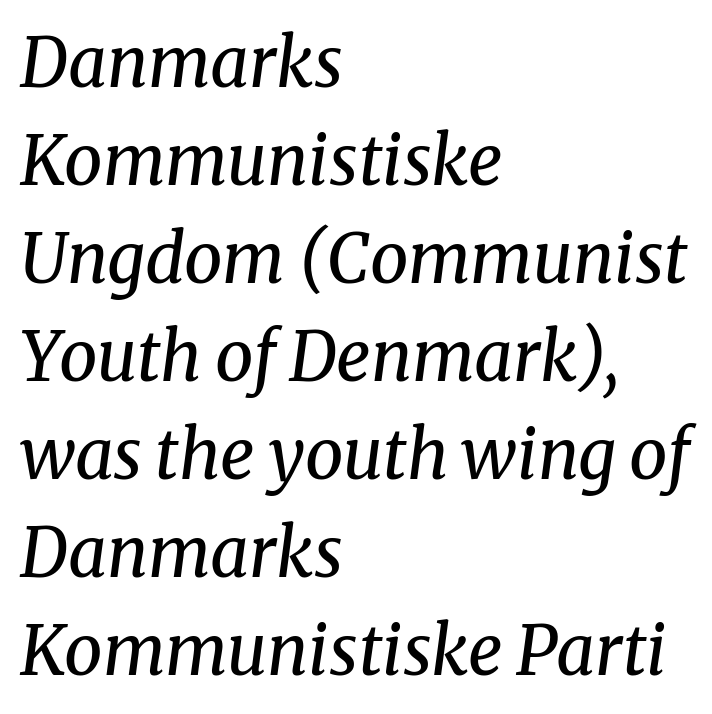
The image shows 68 px regular-weight serif type, italic (leaning right); set left-aligned, normal line spacing (1.44x), normal letter spacing, not underlined; medium stroke contrast and a medium x-height.
